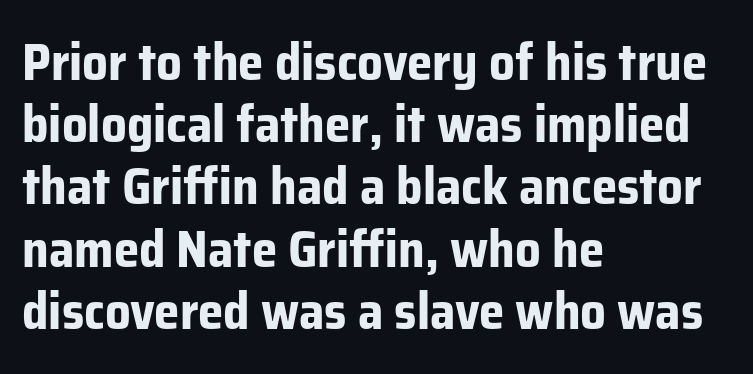
Does the lettering tilt? It doesn't — this is upright. In CSS terms this would be text-align: left. Is the type bold? Yes — the strokes are clearly thick and heavy. Think of a printed novel: that variable character pitch is what you see here.
